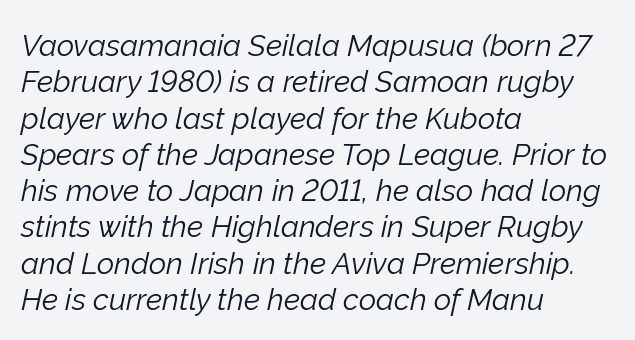
Is the type heavy? It reads as light-to-regular instead. Leftover space on each line is placed entirely after the last word. The face used here is proportionally spaced, like ordinary book or web type. The passage shown has conventional tracking throughout. Letters rest on an invisible, unmarked baseline. Is the type slanted? Yes — the strokes lean at a clear angle.
